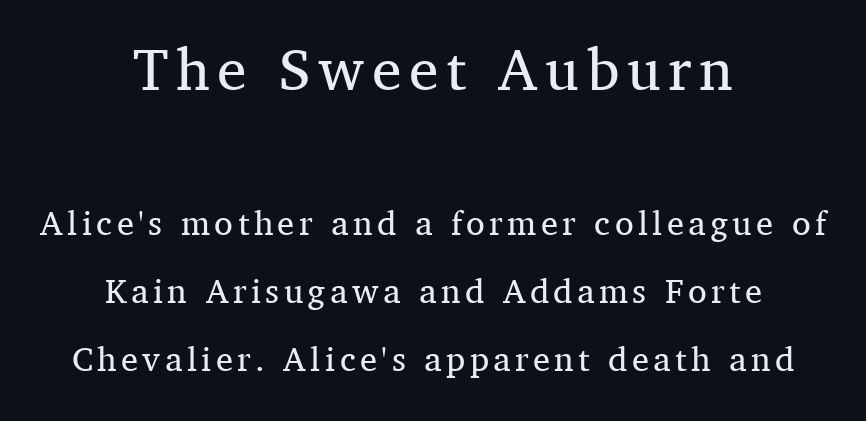
{"serif": "yes", "italic": "no", "bold": "no", "weight": "regular", "width": "normal", "stroke_contrast": "medium", "x_height": "medium", "monospaced": "no", "underline": "no", "align": "center", "line_spacing": "loose", "line_spacing_ratio": 2.01, "larger_block": "first", "size_ratio": 1.74, "glyph_px": 59}
